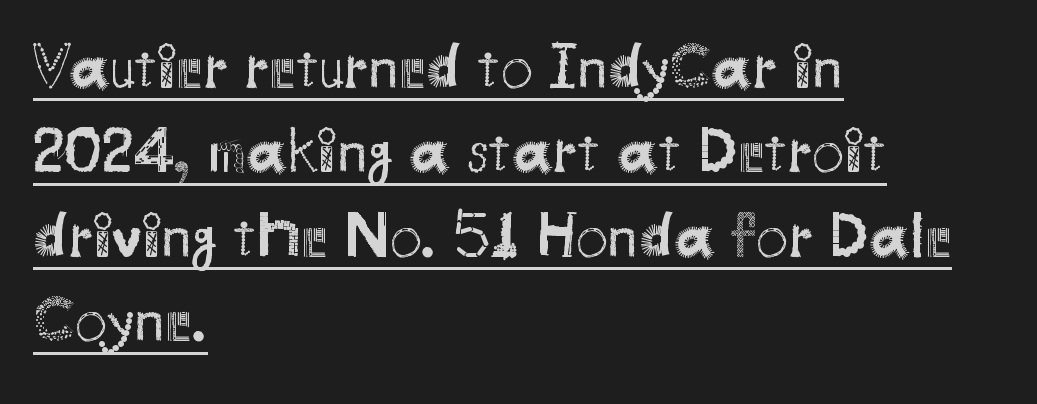
This is sans-serif lettering, the kind often seen on screens and signage. A student would call this left alignment; a typographer would say flush left, rag right. Interline gaps are of average width in this sample. These characters rest on top of a visible drawn line.
